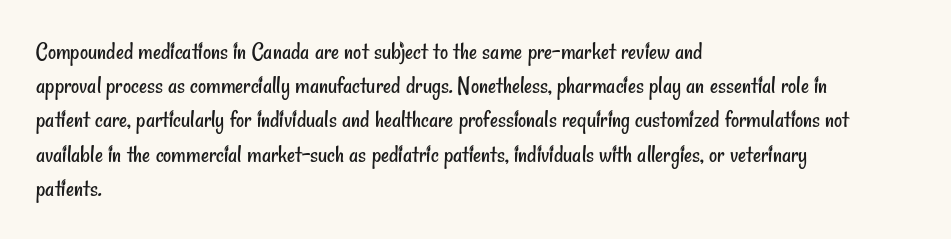
A clean baseline with only descenders dipping below it. Counters stay open thanks to moderate or lighter strokes. Words appear dense and cohesive because spacing is normal. Quick note: interline space is typical. Alignment: flush left.
